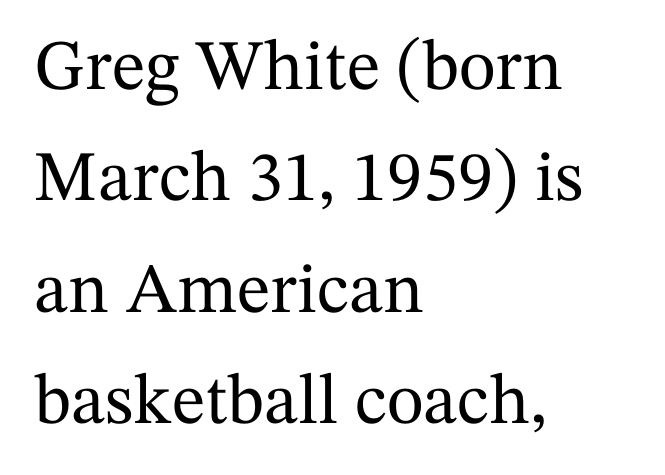
Q: Is the text italic (slanted)? A: No, it is upright.
Q: Is the typeface a serif or a sans-serif typeface? A: Serif.
Q: Is the text underlined? A: No.
Q: How is the paragraph aligned? A: Left-aligned.
Q: Is the spacing between letters normal or unusually wide? A: Normal.
Q: Is the spacing between lines tight, normal or loose? A: Normal.
Q: Width (condensed, normal, or wide)? A: Normal.
Q: Stroke contrast? A: Medium.
Q: x-height? A: Medium.
Q: Monospaced? A: No.
